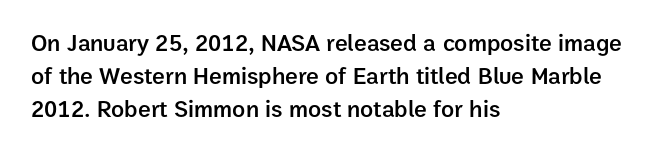
This rendering features lettering with no underline. Firm but not heavy-handed strokes: this text is semibold. Compared with typical body copy, the letter spacing here is the same. This sample is left-justified, so line endings fall wherever the words run out. Normally led — the rows are evenly, conventionally spaced.
